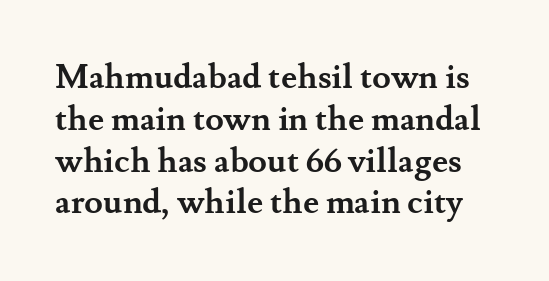
Typographic density is high because the face is bold. The gaps between neighbouring characters are ordinary and unremarkable. Descenders hang freely into open space. The characters display serif detailing at their extremities. The letters advance in unequal steps, a hallmark of proportional type.
